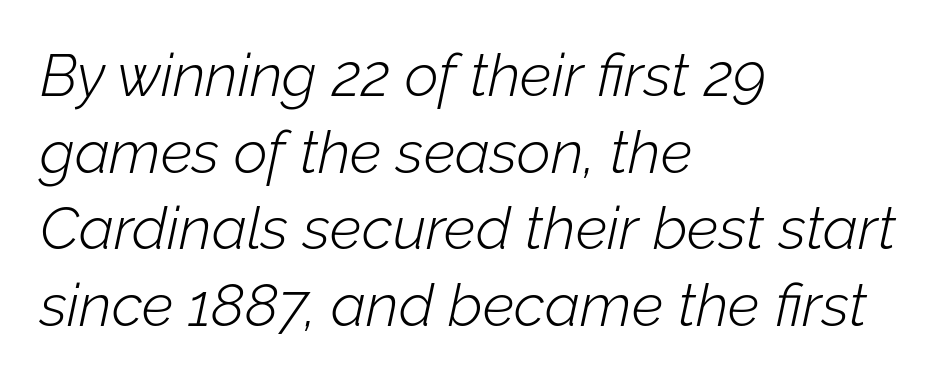
Q: Is the text bold? A: No.
Q: Is the text italic (slanted)? A: Yes, it leans right by about 12 degrees.
Q: Is the text underlined? A: No.
Q: How is the paragraph aligned? A: Left-aligned.
Q: Is the spacing between letters normal or unusually wide? A: Normal.
Q: Is the spacing between lines tight, normal or loose? A: Normal.
Q: Width (condensed, normal, or wide)? A: Normal.
Q: Stroke contrast? A: Low.
Q: x-height? A: Medium.
Q: Monospaced? A: No.
